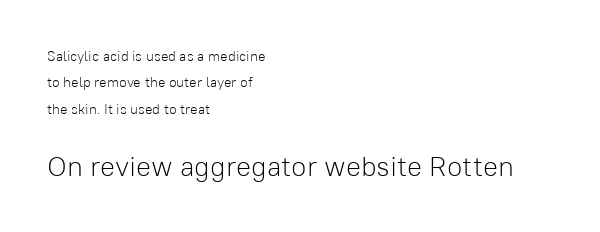
A typesetter would label this face a sans. Left-aligned paragraph, ragged on the right. The specimen reads as upright at a glance. The emphasis by scale lands on block number two, below.
